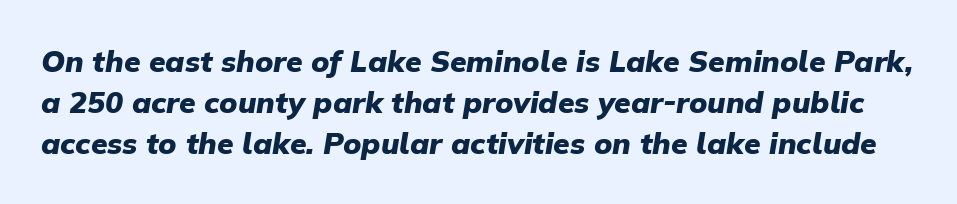
{"italic": "yes", "lean": "right", "slant_degrees": 9, "bold": "yes", "weight": "heavy", "width": "normal", "stroke_contrast": "low", "x_height": "medium", "monospaced": "no", "underline": "no", "line_spacing": "normal", "line_spacing_ratio": 1.37, "letter_spacing": "normal", "letter_spacing_em": 0.0, "glyph_px": 30}
